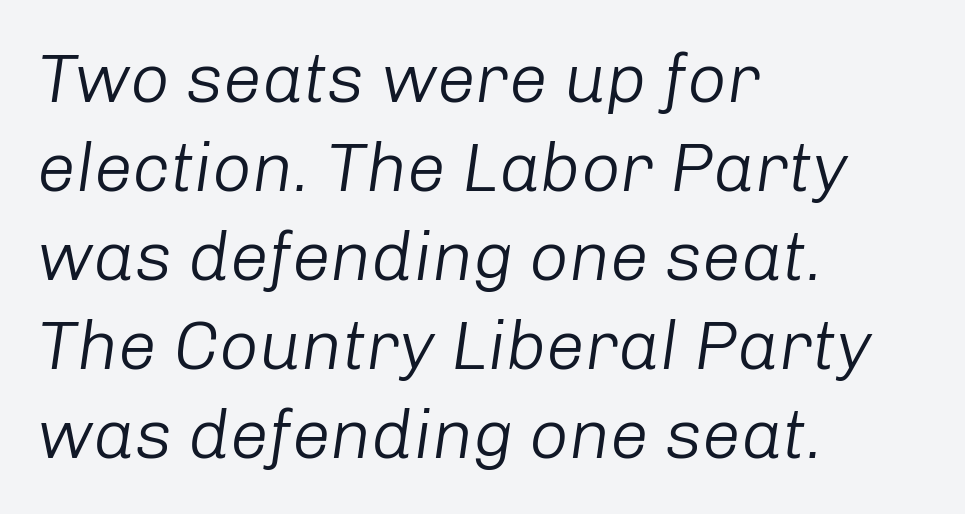
The image shows 69 px light type, italic (leaning right); set left-aligned, normal line spacing (1.29x), normal letter spacing, not underlined; low stroke contrast and a medium x-height.
